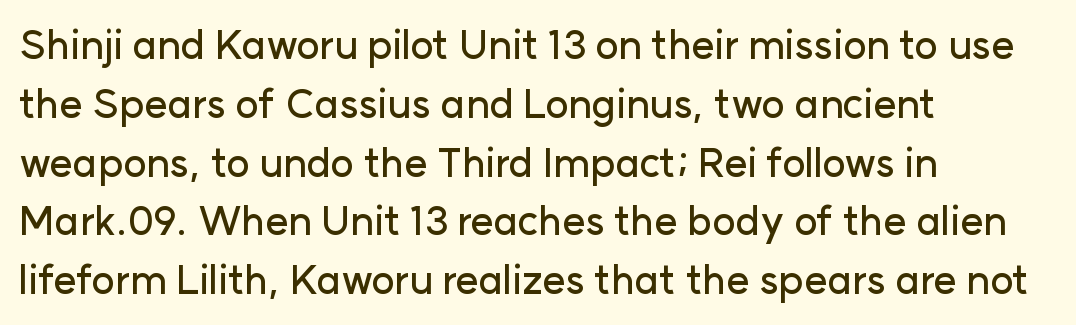
{"serif": "no", "italic": "no", "width": "normal", "stroke_contrast": "low", "x_height": "medium", "monospaced": "no", "underline": "no", "align": "left", "line_spacing": "normal", "line_spacing_ratio": 1.47, "letter_spacing": "normal", "letter_spacing_em": 0.0, "glyph_px": 40}
